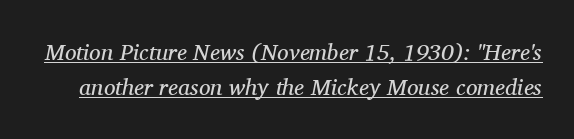
The image shows 23 px text type, italic (leaning right); set normal line spacing (1.53x), normal letter spacing, underlined.
